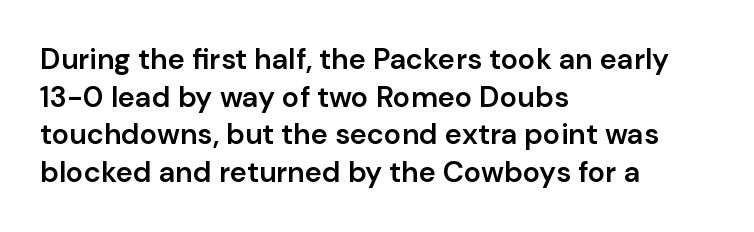
The image shows 29 px semibold sans-serif type, upright; set left-aligned, normal line spacing (1.3x), normal letter spacing, not underlined; low stroke contrast and a medium x-height.
